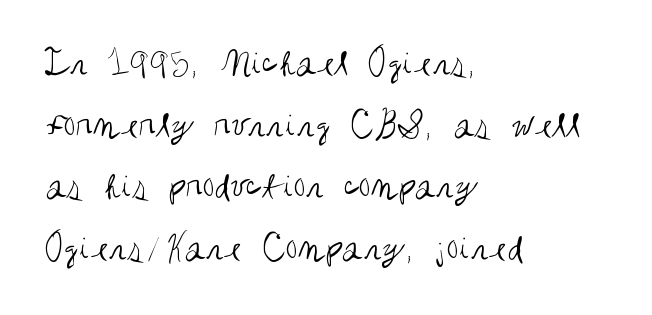
The typesetter chose a ragged-right arrangement here. Letter spacing: default. Rule under the text: the space is simply empty. Line spacing here is normal.
